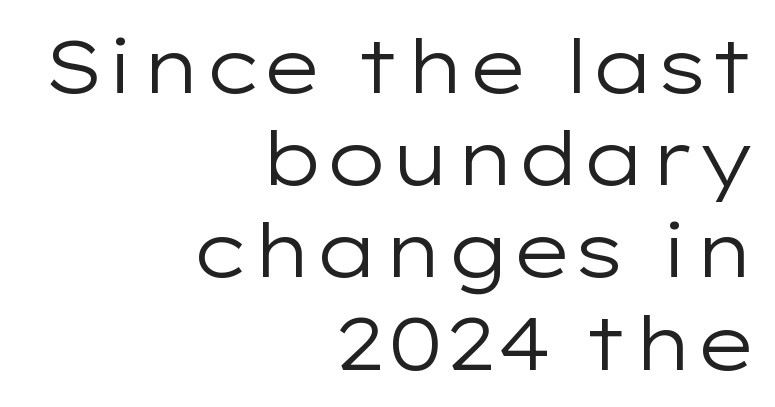
The image shows 75 px regular-weight, wide sans-serif type, upright; set right-aligned, line spacing 1.23x, normal letter spacing, not underlined; low stroke contrast and a medium x-height.
